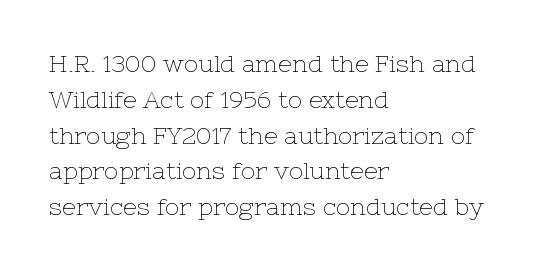
Q: Is the text bold? A: No.
Q: Is the text italic (slanted)? A: No, it is upright.
Q: Is the text underlined? A: No.
Q: How is the paragraph aligned? A: Left-aligned.
Q: Is the spacing between letters normal or unusually wide? A: Normal.
Q: Is the spacing between lines tight, normal or loose? A: Normal.
